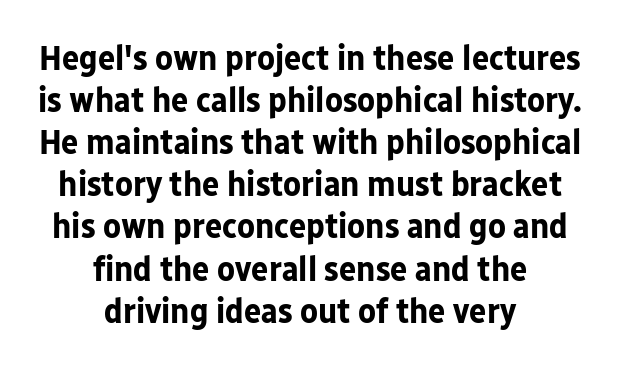
Spacing verdict: proportional, widths tailored to each character. Is this a sans? Yes — the strokes have no serifs. Heavy-handed strokes throughout: this text is bold. Descenders hang freely into open space. Does extra space separate the letters? No, they use regular spacing.
